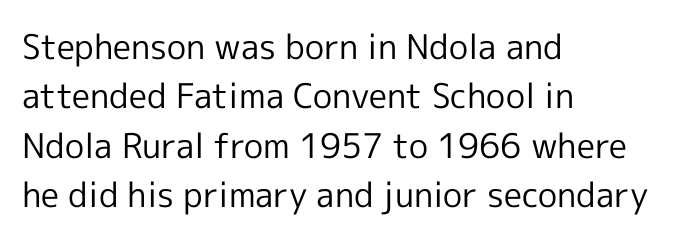
This sample keeps an unexceptional amount of space between lines. Stems and bowls with no extra thickness — not bold. Grotesque or geometric, the face here clearly has no serifs. Observe the ordinary spacing: letters are neighbours, not strangers.
